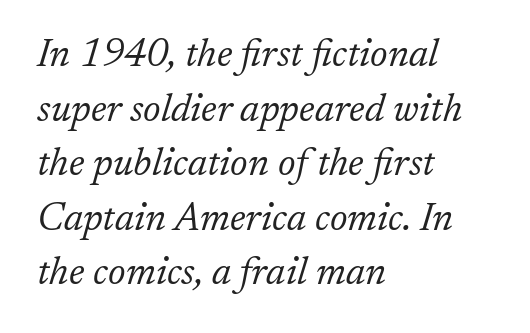
Q: Is the text bold? A: No.
Q: Is the text italic (slanted)? A: Yes, it leans right by about 17 degrees.
Q: Is the typeface a serif or a sans-serif typeface? A: Serif.
Q: Is the text underlined? A: No.
Q: How is the paragraph aligned? A: Left-aligned.
Q: Is the spacing between letters normal or unusually wide? A: Normal.
Q: Is the spacing between lines tight, normal or loose? A: Normal.
Q: Width (condensed, normal, or wide)? A: Normal.
Q: Stroke contrast? A: Low.
Q: x-height? A: Medium.
Q: Monospaced? A: No.
